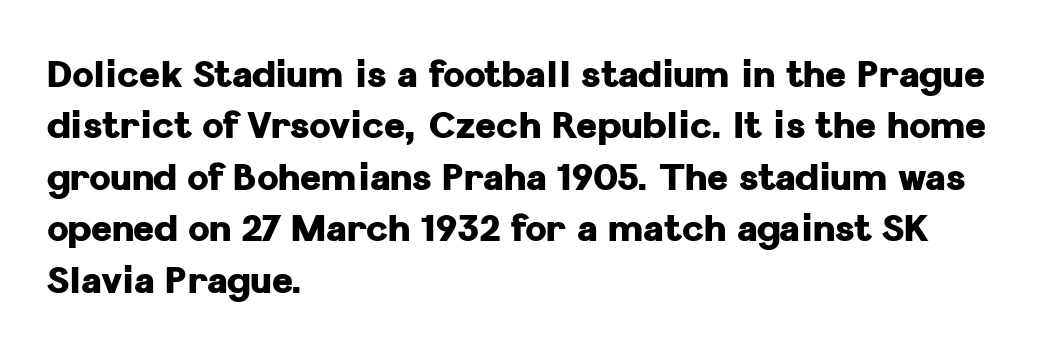
The image shows 36 px heavy sans-serif type, upright; set left-aligned, normal line spacing (1.43x), normal letter spacing, not underlined; low stroke contrast and a medium x-height.
